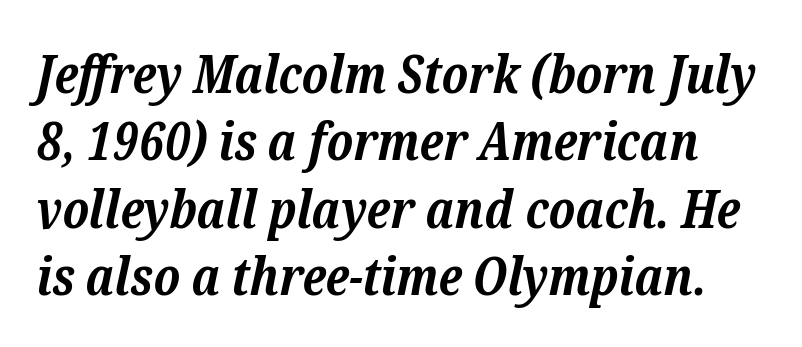
Q: Is the text bold? A: Yes.
Q: Is the text italic (slanted)? A: Yes, it leans right by about 12 degrees.
Q: Is the typeface a serif or a sans-serif typeface? A: Serif.
Q: Is the text underlined? A: No.
Q: Is the spacing between letters normal or unusually wide? A: Normal.
Q: Is the spacing between lines tight, normal or loose? A: Normal.
Q: Width (condensed, normal, or wide)? A: Normal.
Q: Stroke contrast? A: Low.
Q: x-height? A: Medium.
Q: Monospaced? A: No.
